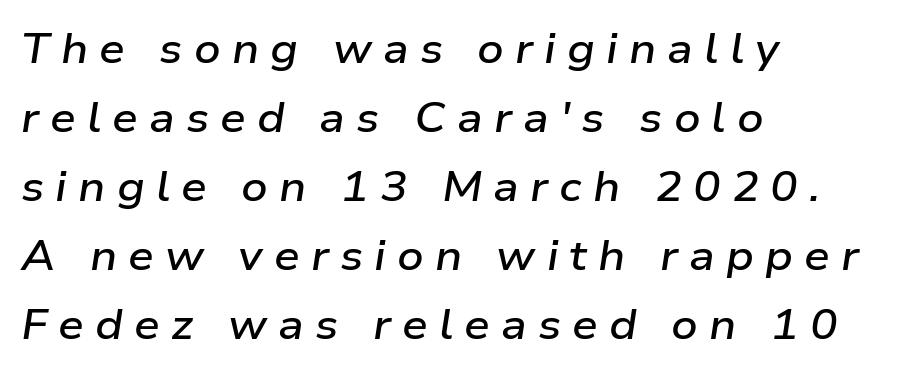
When letters slant like this, we call the style italic. Firm but not heavy-handed strokes: this text is semibold. All the whitespace from short lines collects on the right. This sample has the flowing, uneven cadence of proportional lettering.
